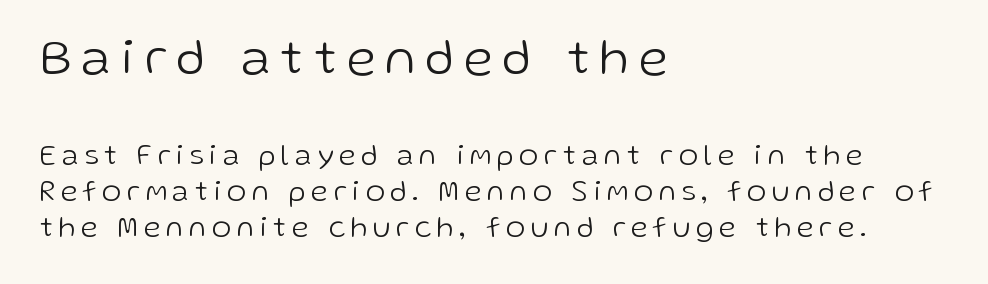
Q: Is the text bold? A: No.
Q: Is the text italic (slanted)? A: No, it is upright.
Q: Is the typeface a serif or a sans-serif typeface? A: Sans-serif.
Q: Is the text underlined? A: No.
Q: How is the paragraph aligned? A: Left-aligned.
Q: Is the spacing between letters normal or unusually wide? A: Unusually wide.
Q: Is the spacing between lines tight, normal or loose? A: Normal.
Q: Which block of text is set in a larger size, the first (top) or the second (bottom)? A: The first (top) one.
Q: Width (condensed, normal, or wide)? A: Normal.
Q: Stroke contrast? A: Low.
Q: x-height? A: Medium.
Q: Monospaced? A: No.
